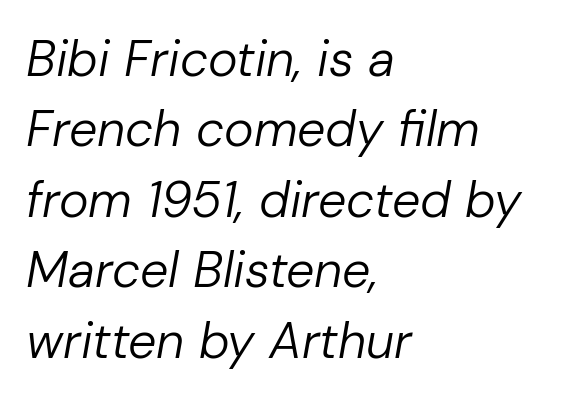
The image shows 50 px regular-weight type, italic (leaning right); set left-aligned, normal line spacing (1.41x), normal letter spacing, not underlined; low stroke contrast and a medium x-height.
